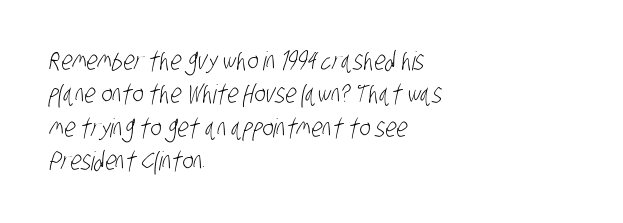
{"bold": "no", "underline": "no", "align": "left", "line_spacing": "normal", "line_spacing_ratio": 1.28, "letter_spacing": "normal", "letter_spacing_em": 0.0, "glyph_px": 26}
